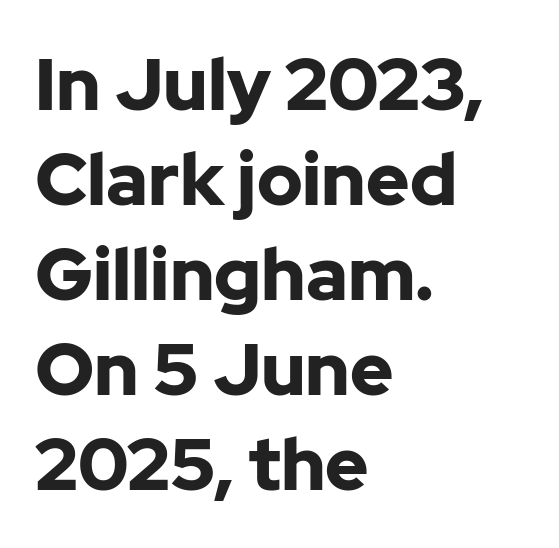
Q: Is the text bold? A: Yes.
Q: Is the text italic (slanted)? A: No, it is upright.
Q: Is the typeface a serif or a sans-serif typeface? A: Sans-serif.
Q: Is the text underlined? A: No.
Q: How is the paragraph aligned? A: Left-aligned.
Q: Is the spacing between letters normal or unusually wide? A: Normal.
Q: Is the spacing between lines tight, normal or loose? A: Normal.
Q: Width (condensed, normal, or wide)? A: Normal.
Q: Stroke contrast? A: Low.
Q: x-height? A: Medium.
Q: Monospaced? A: No.
